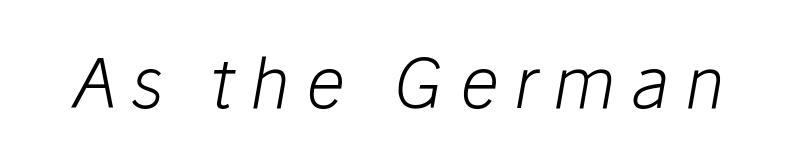
Slanted lettering throughout. The face used here is rendered with a markedly widened letterfit. The characters are drawn with everyday or finer stroke widths. The passage shown is not underscored anywhere.
